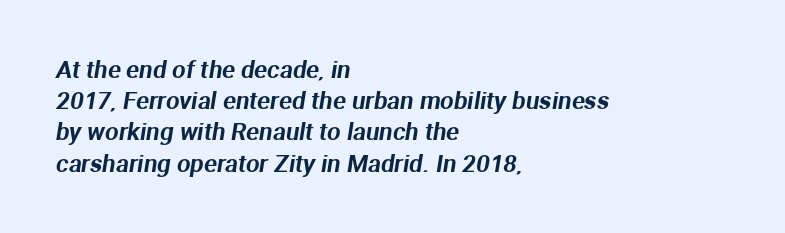
Q: Is the text underlined? A: No.
Q: How is the paragraph aligned? A: Left-aligned.
Q: Is the spacing between letters normal or unusually wide? A: Normal.
Q: Is the spacing between lines tight, normal or loose? A: Normal.
